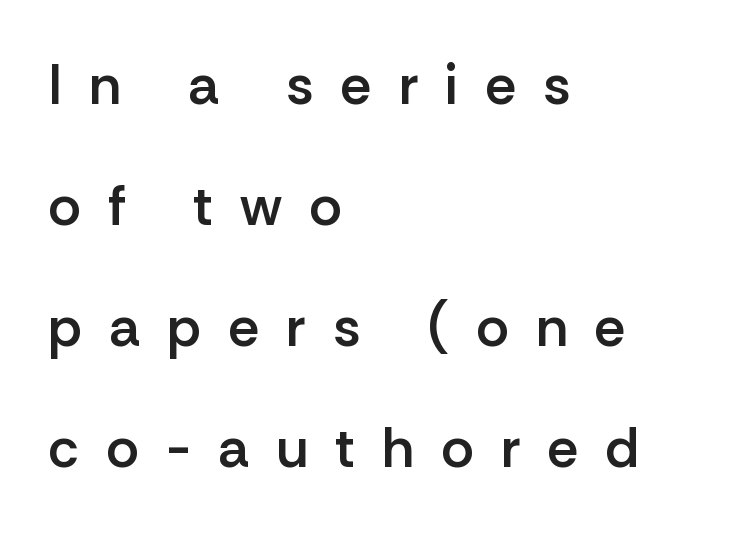
The image shows 56 px semibold sans-serif type, upright; set left-aligned, loose line spacing (2.16x), unusually wide letter spacing (+0.48 em), not underlined; low stroke contrast and a medium x-height.
